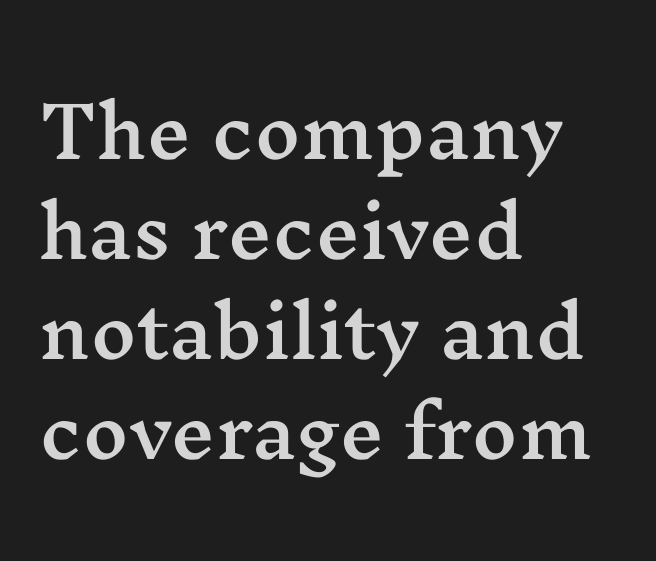
The image shows 70 px wide serif type, upright; set left-aligned, normal line spacing (1.43x), normal letter spacing, not underlined; medium stroke contrast and a medium x-height.
